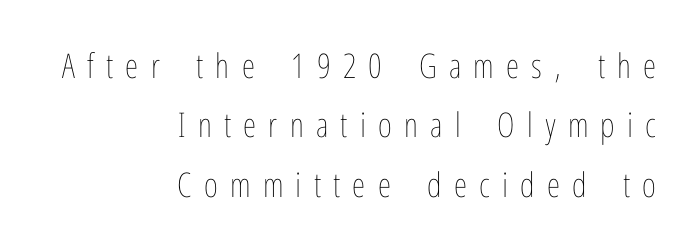
Vertical stems look standard width or narrower in stroke. Glyph-to-glyph distance is far greater than everyday printed text. Is there any slant? The stems are plumb. Each letter keeps its own natural width here, so spacing adapts to shape.
